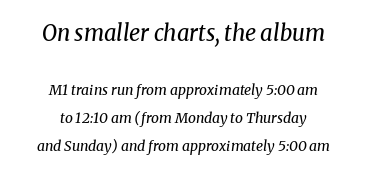
The font sits on the lighter half of the weight spectrum, regular included. One glance says open: line gaps are wider than usual. Look at the tracking — it's just the regular setting, nothing added. Tall strokes in this sample are angled rather than plumb. Neither beginnings nor endings align; midpoints do. Note: larger setting up top, smaller setting below.
